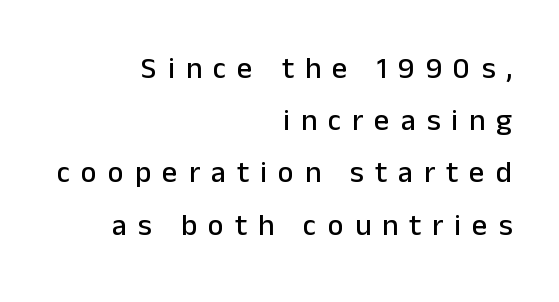
Q: Is the text italic (slanted)? A: No, it is upright.
Q: Is the typeface a serif or a sans-serif typeface? A: Sans-serif.
Q: Is the text underlined? A: No.
Q: How is the paragraph aligned? A: Right-aligned.
Q: Is the spacing between letters normal or unusually wide? A: Unusually wide.
Q: Width (condensed, normal, or wide)? A: Normal.
Q: Stroke contrast? A: Low.
Q: x-height? A: Medium.
Q: Monospaced? A: No.
